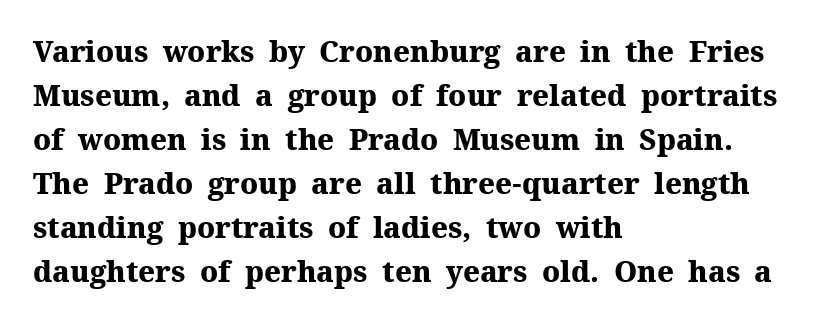
This rendering employs a face with finishing strokes, i.e., a serif. Vertical spacing — default. Inter-character spacing is left at the font's built-in metrics. Short and long lines alike share a common starting point at left. Any mark beneath the type? The region is blank. In terms of posture, this sample is upright.
